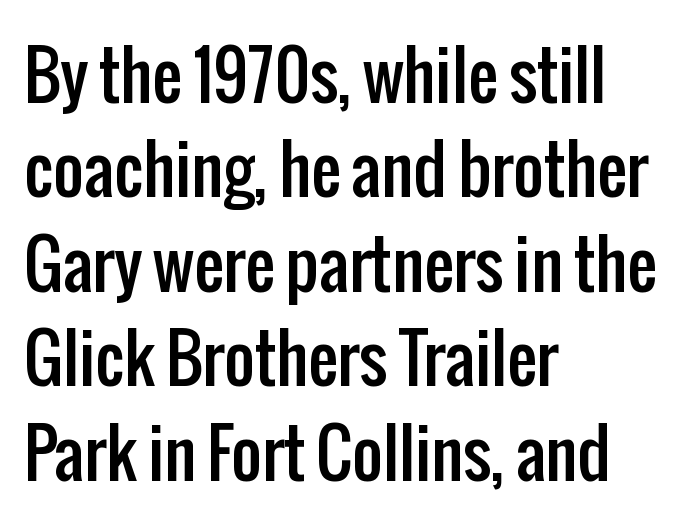
The image shows 66 px condensed sans-serif type, upright; set left-aligned, normal line spacing (1.43x), normal letter spacing, not underlined; low stroke contrast and a medium x-height.
